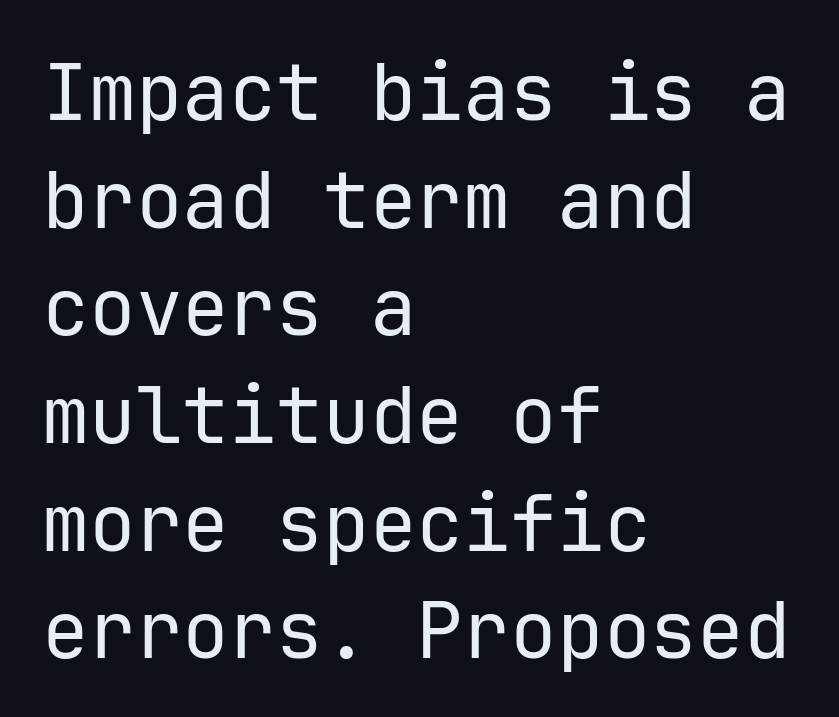
Q: Is the text bold? A: No.
Q: Is the text italic (slanted)? A: No, it is upright.
Q: Is the typeface a serif or a sans-serif typeface? A: Sans-serif.
Q: Is the text underlined? A: No.
Q: How is the paragraph aligned? A: Left-aligned.
Q: Is the spacing between letters normal or unusually wide? A: Normal.
Q: Is the spacing between lines tight, normal or loose? A: Normal.
Q: Width (condensed, normal, or wide)? A: Normal.
Q: Stroke contrast? A: Low.
Q: x-height? A: Medium.
Q: Monospaced? A: Yes.
